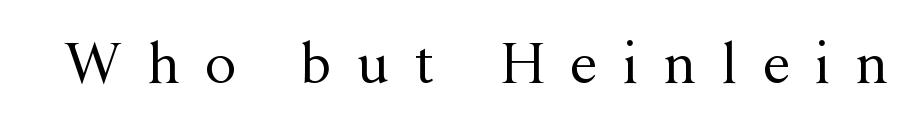
Q: Is the text bold? A: No.
Q: Is the text italic (slanted)? A: No, it is upright.
Q: Is the typeface a serif or a sans-serif typeface? A: Serif.
Q: Is the text underlined? A: No.
Q: Is the spacing between letters normal or unusually wide? A: Unusually wide.
Q: Width (condensed, normal, or wide)? A: Normal.
Q: Stroke contrast? A: Medium.
Q: x-height? A: Medium.
Q: Monospaced? A: No.
